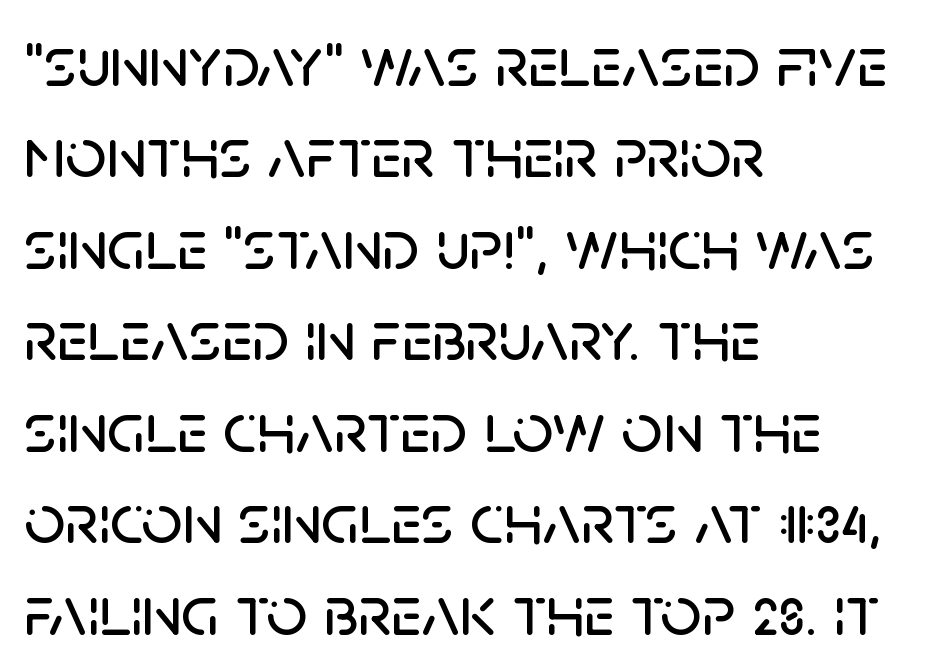
Q: Is the text italic (slanted)? A: No, it is upright.
Q: Is the typeface a serif or a sans-serif typeface? A: Sans-serif.
Q: Is the text underlined? A: No.
Q: How is the paragraph aligned? A: Left-aligned.
Q: Is the spacing between letters normal or unusually wide? A: Normal.
Q: Is the spacing between lines tight, normal or loose? A: Normal.
Q: Width (condensed, normal, or wide)? A: Normal.
Q: Stroke contrast? A: Low.
Q: x-height? A: Large.
Q: Monospaced? A: No.
